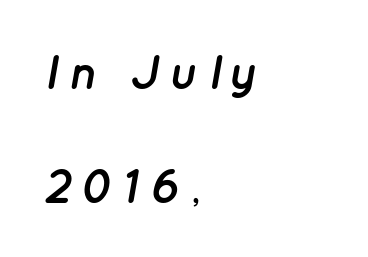
Q: Is the text bold? A: Yes.
Q: Is the text italic (slanted)? A: Yes, it leans right by about 12 degrees.
Q: Is the text underlined? A: No.
Q: How is the paragraph aligned? A: Left-aligned.
Q: Is the spacing between letters normal or unusually wide? A: Unusually wide.
Q: Is the spacing between lines tight, normal or loose? A: Loose.
Q: Width (condensed, normal, or wide)? A: Normal.
Q: Stroke contrast? A: Low.
Q: x-height? A: Medium.
Q: Monospaced? A: No.
